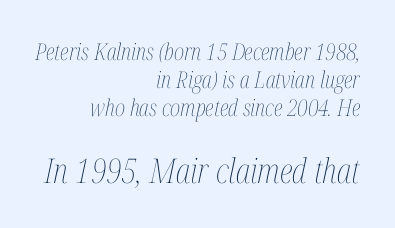
Q: Is the text bold? A: No.
Q: Is the text italic (slanted)? A: Yes, it leans right by about 12 degrees.
Q: Is the text underlined? A: No.
Q: How is the paragraph aligned? A: Right-aligned.
Q: Is the spacing between letters normal or unusually wide? A: Normal.
Q: Which block of text is set in a larger size, the first (top) or the second (bottom)? A: The second (bottom) one.
Q: Width (condensed, normal, or wide)? A: Condensed.
Q: Stroke contrast? A: Medium.
Q: x-height? A: Medium.
Q: Monospaced? A: No.
